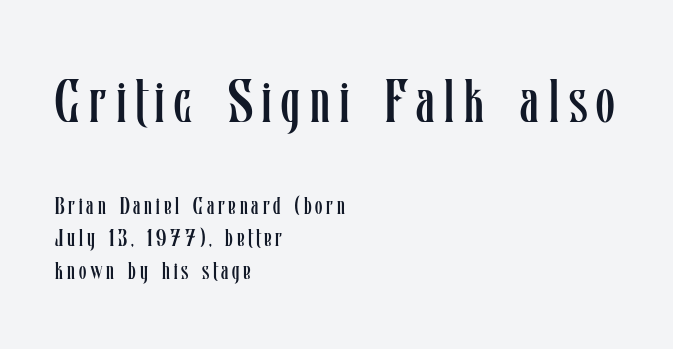
Weight: in the light-to-regular range. Do the characters align in a grid? No, the font is proportional. Visually, the top section dominates because its glyphs are scaled up. Typeset ragged right — the left edge is the straight one. Posture: straight, roman, zero tilt.
